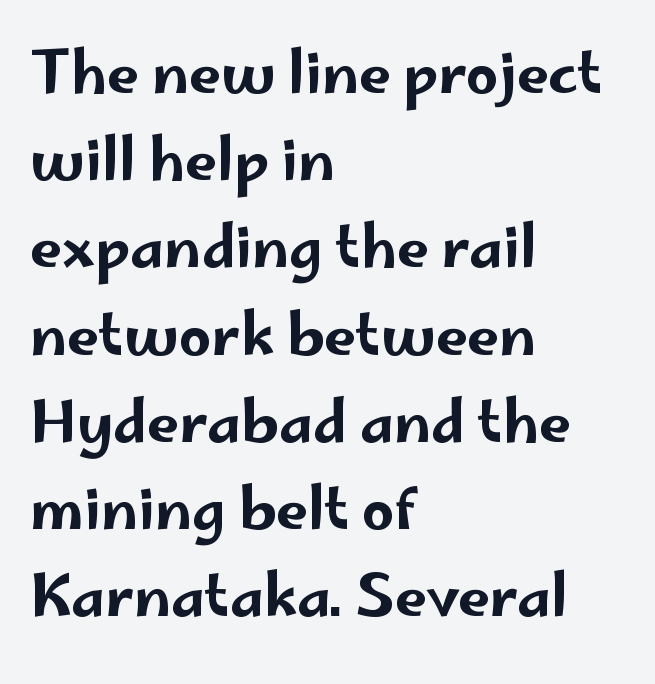
{"serif": "no", "italic": "no", "width": "wide", "stroke_contrast": "low", "x_height": "small", "monospaced": "no", "underline": "no", "align": "left", "line_spacing": "normal", "line_spacing_ratio": 1.53, "letter_spacing": "normal", "letter_spacing_em": 0.0, "glyph_px": 57}
